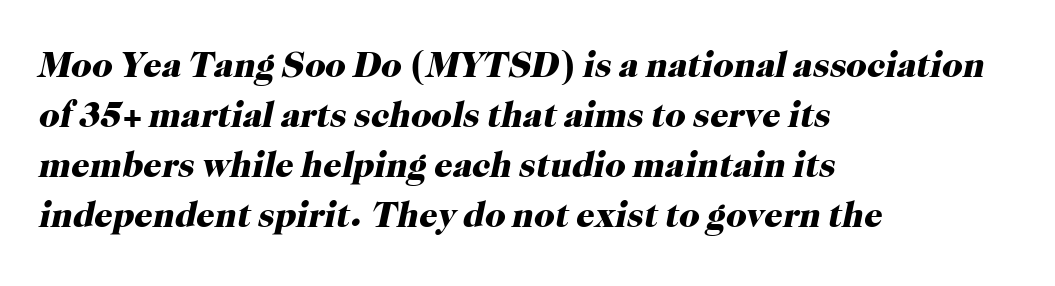
Underlining? Definitely not there. Is the type slanted? Yes — the strokes lean at a clear angle. The space between consecutive lines is moderate. The glyphs in this specimen are seriffed.
